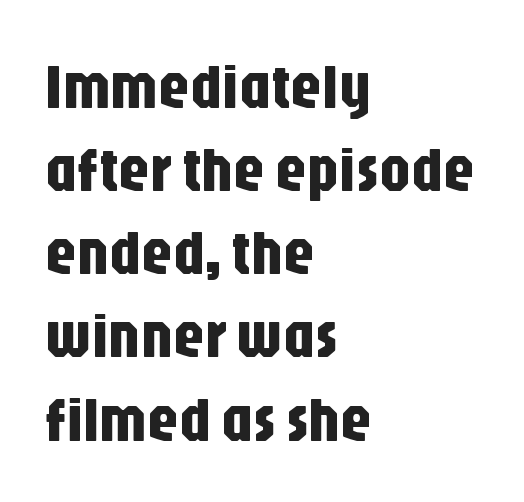
It's the straight-up-and-down kind of type. Is the letter spacing exaggerated? No — it looks like the ordinary default. This sample has the flowing, uneven cadence of proportional lettering. Reading down the block, your eye returns to a fixed left position each line. Observe the absence of serifs on each vertical stroke in this sample.
